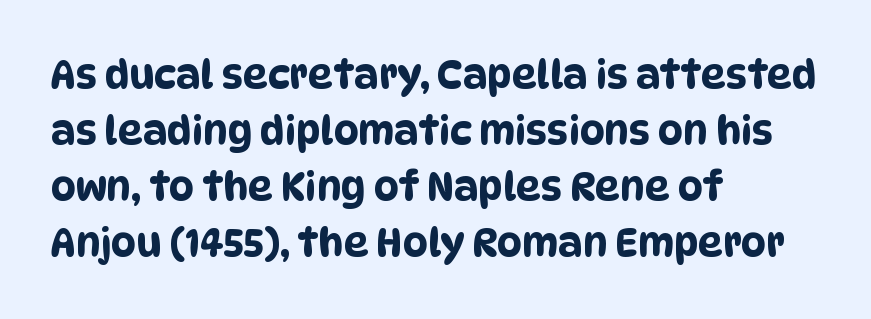
Whoever set this chose a conventional vertical rhythm. Casual observation: everything's shoved over to the left. Varying glyph widths throughout — classic text-font behaviour. Descenders are the only things crossing below the line.
